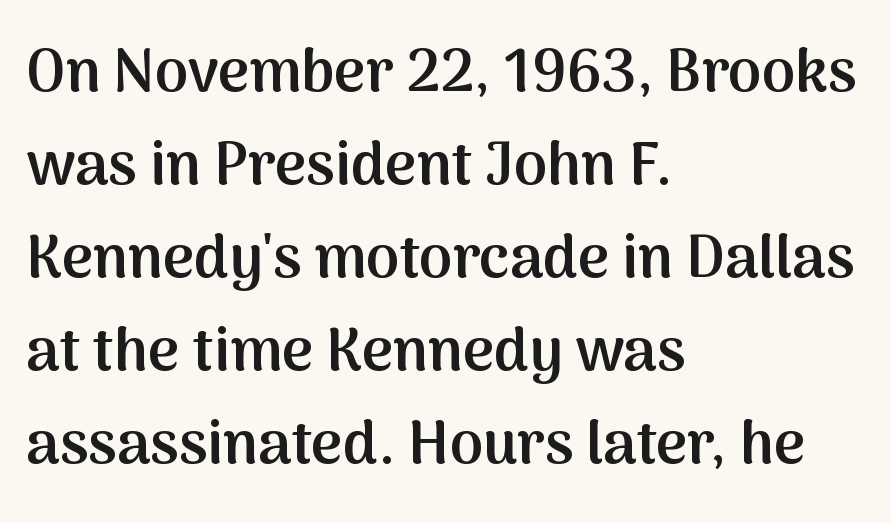
Q: Is the text bold? A: Semi-bold.
Q: Is the text italic (slanted)? A: No, it is upright.
Q: Is the typeface a serif or a sans-serif typeface? A: Sans-serif.
Q: Is the text underlined? A: No.
Q: How is the paragraph aligned? A: Left-aligned.
Q: Is the spacing between letters normal or unusually wide? A: Normal.
Q: Is the spacing between lines tight, normal or loose? A: Normal.
Q: Width (condensed, normal, or wide)? A: Normal.
Q: Stroke contrast? A: Medium.
Q: x-height? A: Medium.
Q: Monospaced? A: No.
